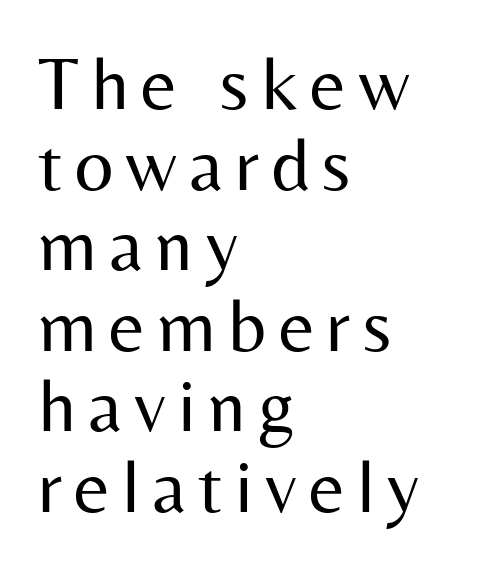
The image shows 76 px regular-weight sans-serif type, upright; set left-aligned, tight line spacing (1.06x), not underlined; medium stroke contrast and a medium x-height.
